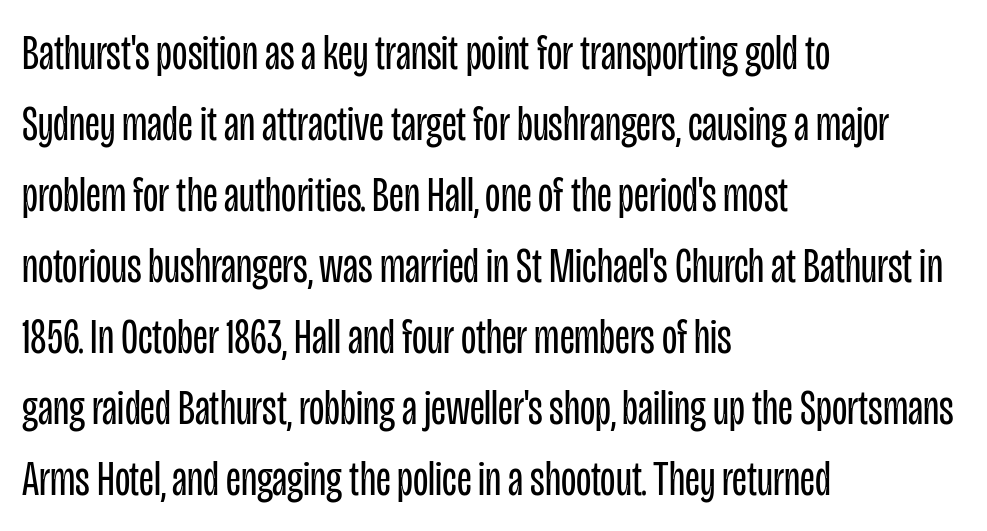
{"serif": "no", "italic": "no", "bold": "no", "weight": "regular", "width": "condensed", "stroke_contrast": "low", "x_height": "large", "monospaced": "no", "underline": "no", "align": "left", "line_spacing": "normal", "line_spacing_ratio": 1.42, "letter_spacing": "normal", "letter_spacing_em": 0.0, "glyph_px": 50}
